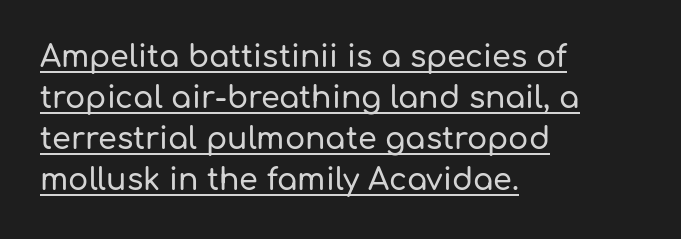
The image shows 30 px sans-serif type, upright; set left-aligned, normal line spacing (1.37x), normal letter spacing, underlined; low stroke contrast and a medium x-height.
